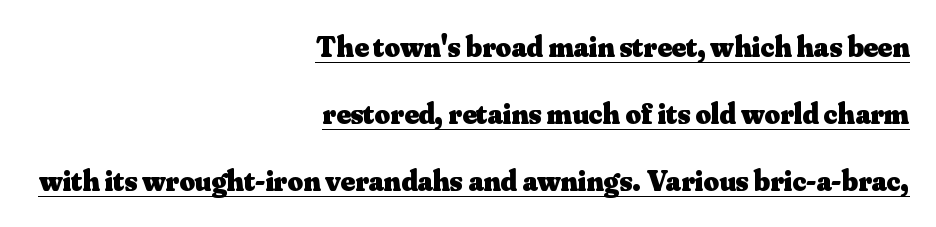
Note the varied advance widths — an 'i' is clearly narrower than an 'm'. The block of text is sparse from top to bottom, with ample space between rows. If you drew a ruler down the right edge, every line would touch it. A roman cut, with each character standing at attention.
